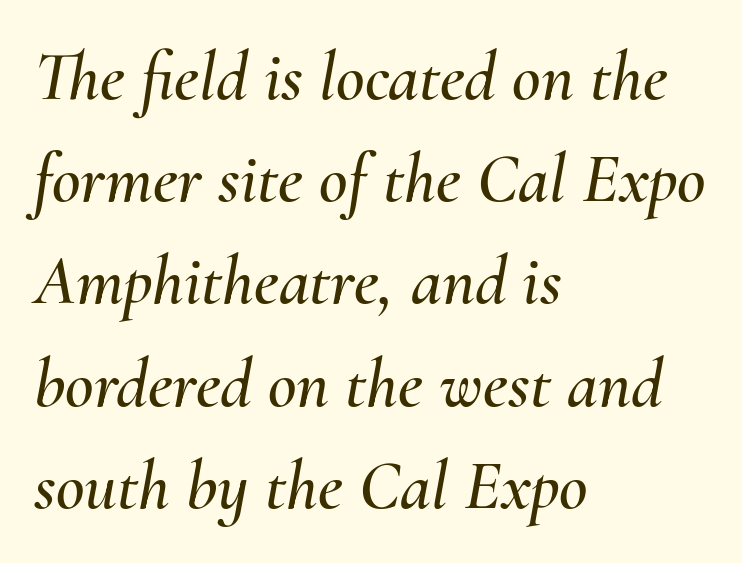
{"italic": "yes", "lean": "right", "slant_degrees": 10, "width": "normal", "stroke_contrast": "medium", "x_height": "small", "monospaced": "no", "underline": "no", "align": "left", "line_spacing": "normal", "line_spacing_ratio": 1.46, "letter_spacing": "normal", "letter_spacing_em": 0.0, "glyph_px": 70}
